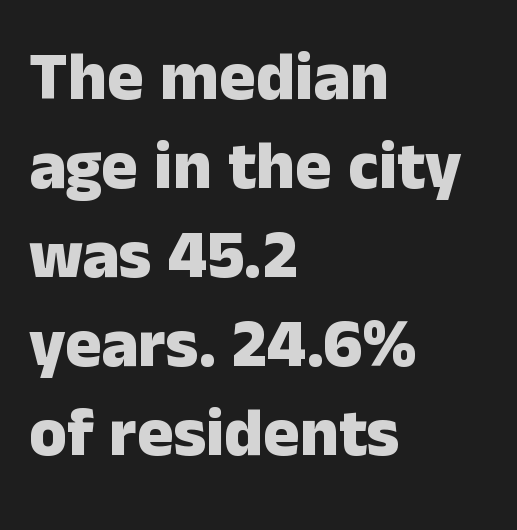
What weight is shown? A full bold with thick strokes. The passage shown is typeset with a sans-serif family. Type without underlining. Horizontal alignment here is leftward, the default for most running prose. Standard letterfit; no display-style spreading of the glyphs.
